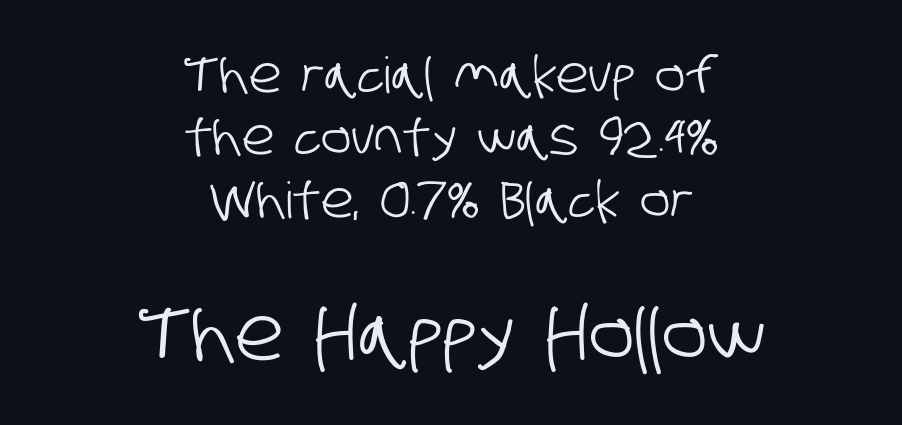
The image shows 75 px condensed sans-serif type; set centered, normal line spacing (1.25x), normal letter spacing, not underlined; the second (bottom) block is 1.5x larger; low stroke contrast and a large x-height.
